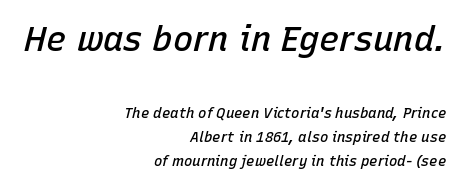
Q: Is the text bold? A: Semi-bold.
Q: Is the text italic (slanted)? A: Yes, it leans right by about 15 degrees.
Q: Is the text underlined? A: No.
Q: How is the paragraph aligned? A: Right-aligned.
Q: Is the spacing between letters normal or unusually wide? A: Normal.
Q: Which block of text is set in a larger size, the first (top) or the second (bottom)? A: The first (top) one.
Q: Width (condensed, normal, or wide)? A: Normal.
Q: Stroke contrast? A: Low.
Q: x-height? A: Medium.
Q: Monospaced? A: No.
